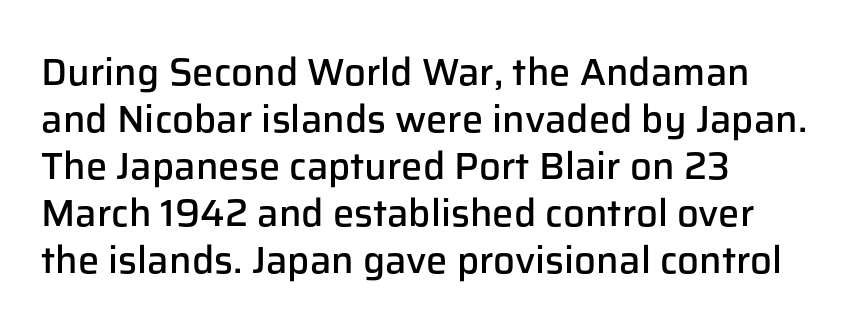
The image shows 38 px semibold sans-serif type, upright; set left-aligned, line spacing 1.24x, normal letter spacing, not underlined; low stroke contrast and a medium x-height.
